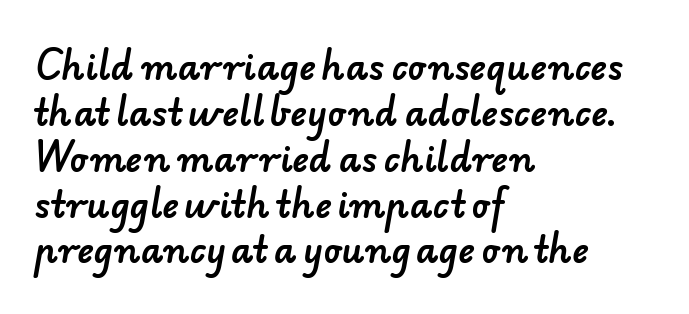
The face used here is proportionally spaced, like ordinary book or web type. The designer went with a sans here, leaving each stem footless. Type without underlining. Normally led — the rows are evenly, conventionally spaced. The typesetter chose a ragged-right arrangement here.
